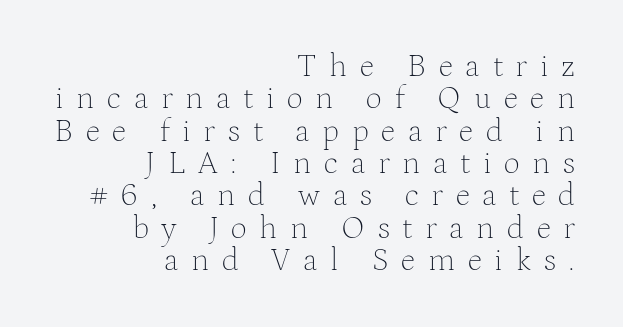
The image shows 32 px thin serif type, upright; set right-aligned, tight line spacing (1.01x), unusually wide letter spacing (+0.4 em), not underlined; medium stroke contrast and a medium x-height.
